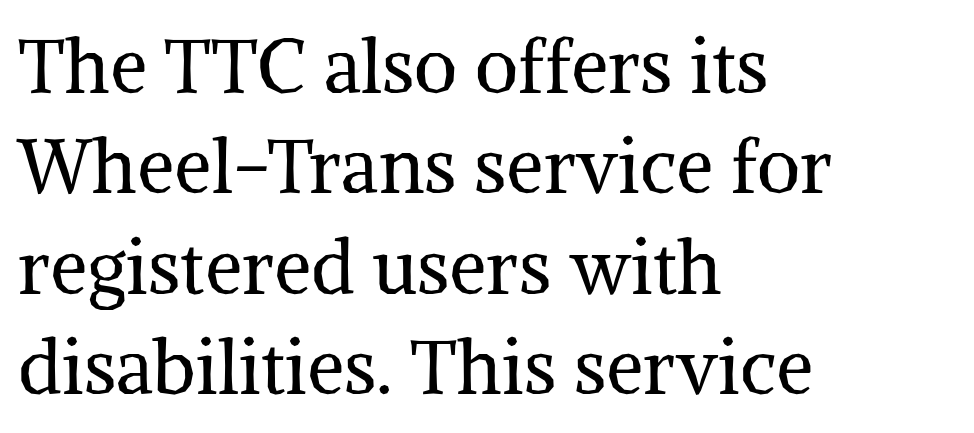
Q: Is the text bold? A: No.
Q: Is the text italic (slanted)? A: No, it is upright.
Q: Is the typeface a serif or a sans-serif typeface? A: Serif.
Q: Is the text underlined? A: No.
Q: How is the paragraph aligned? A: Left-aligned.
Q: Is the spacing between letters normal or unusually wide? A: Normal.
Q: Is the spacing between lines tight, normal or loose? A: Normal.
Q: Width (condensed, normal, or wide)? A: Normal.
Q: Stroke contrast? A: Medium.
Q: x-height? A: Medium.
Q: Monospaced? A: No.
